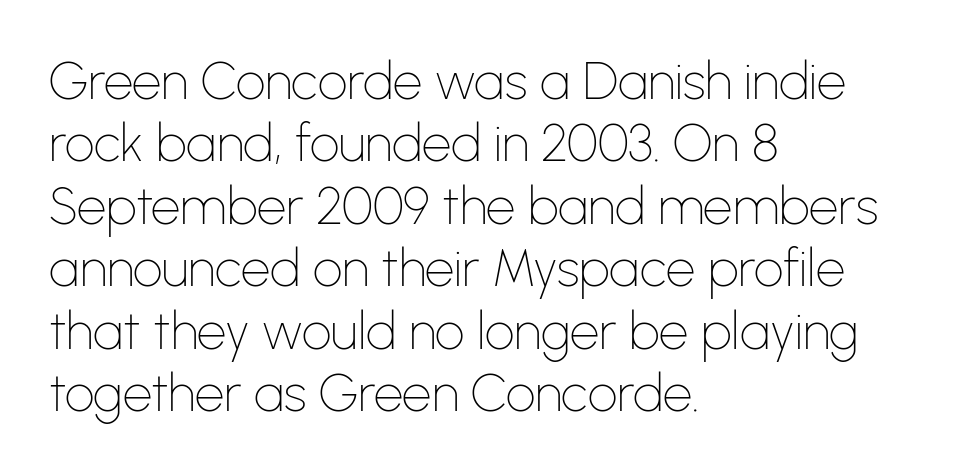
The paragraph shown leans on its left margin. Check under the words: just untouched page. Stroke thickness stays within the range of a standard reading face or lighter. The letters advance in unequal steps, a hallmark of proportional type. The font family rendered here belongs to the sans-serif group. These lines keep a tight, regular rhythm from letter to letter.
